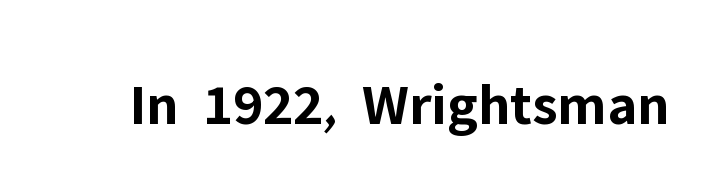
Q: Is the text bold? A: Yes.
Q: Is the text italic (slanted)? A: No, it is upright.
Q: Is the typeface a serif or a sans-serif typeface? A: Sans-serif.
Q: Is the text underlined? A: No.
Q: Is the spacing between letters normal or unusually wide? A: Normal.
Q: Width (condensed, normal, or wide)? A: Normal.
Q: Stroke contrast? A: Low.
Q: x-height? A: Medium.
Q: Monospaced? A: No.
